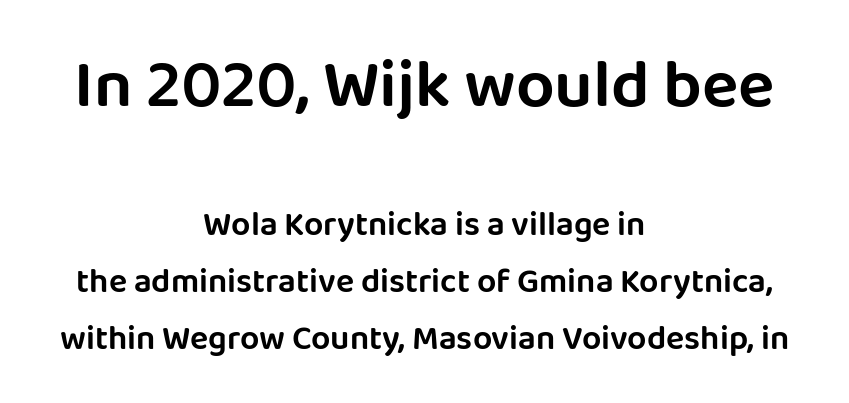
The image shows 68 px sans-serif type, upright; set centered, normal line spacing (1.68x), normal letter spacing, not underlined; the first (top) block is 2.0x larger; low stroke contrast and a large x-height.
